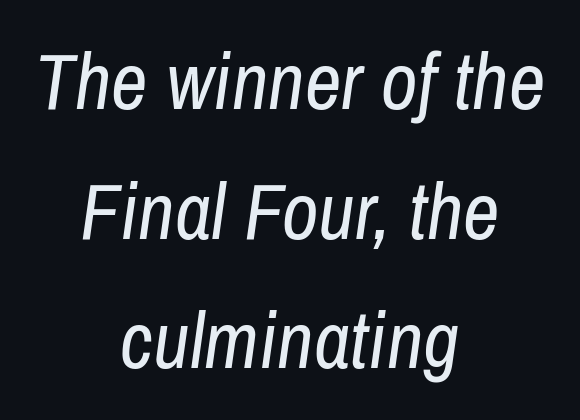
Style check: oblique. No chunkiness to these letters — they're not bold. Underlining? Definitely not there. Neither beginnings nor endings align; midpoints do.
